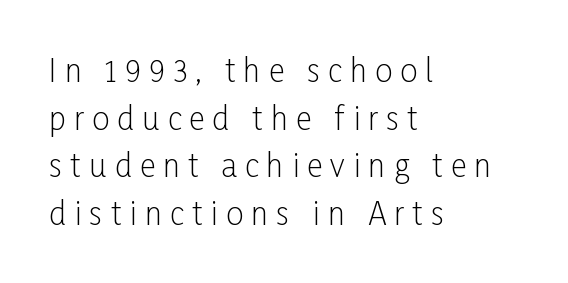
The image shows 31 px light, condensed sans-serif type, upright; set left-aligned, normal line spacing (1.54x), unusually wide letter spacing (+0.26 em), not underlined; low stroke contrast and a medium x-height.
